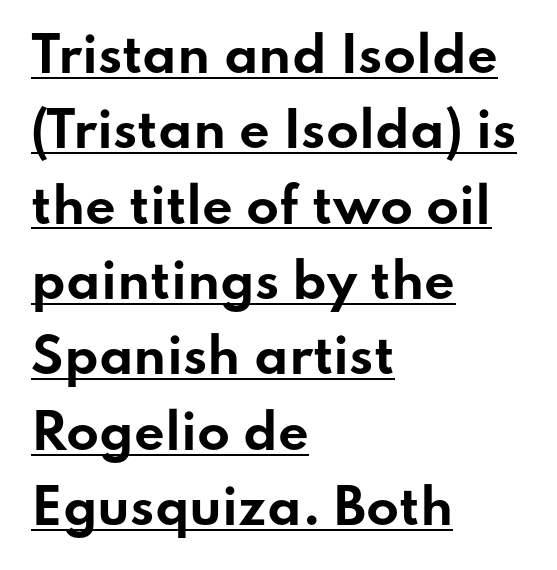
Every letter is thick-stroked: bold, no question. Here the glyphs are tracked normally, forming tight word shapes. Note the varied advance widths — an 'i' is clearly narrower than an 'm'. Students, observe: this is what conventionally led text looks like.
